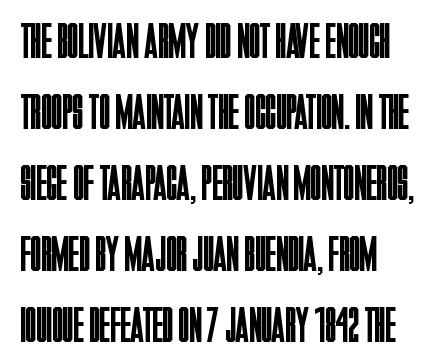
Serifs: no, the terminals of the letterforms are clean. Unlike italic type, these characters show no tilt at all. Which margin do the lines hug? The left one — the right edge is uneven. A clean baseline with only descenders dipping below it.
